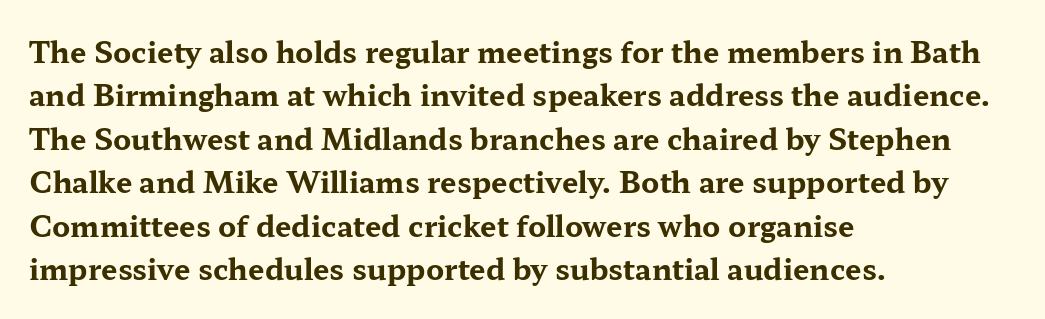
{"serif": "yes", "italic": "no", "bold": "yes", "weight": "bold", "width": "wide", "stroke_contrast": "medium", "x_height": "medium", "monospaced": "no", "underline": "no", "align": "left", "line_spacing": "normal", "line_spacing_ratio": 1.5, "letter_spacing": "normal", "letter_spacing_em": 0.0, "glyph_px": 29}
